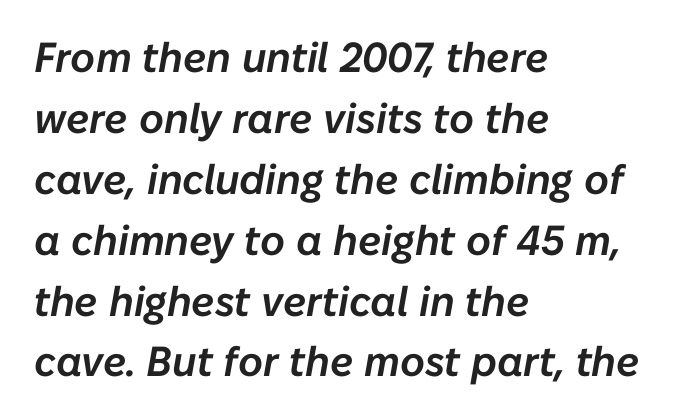
{"italic": "yes", "lean": "right", "slant_degrees": 10, "width": "normal", "stroke_contrast": "low", "x_height": "medium", "monospaced": "no", "underline": "no", "align": "left", "line_spacing": "normal", "line_spacing_ratio": 1.45, "letter_spacing": "normal", "letter_spacing_em": 0.0, "glyph_px": 42}
